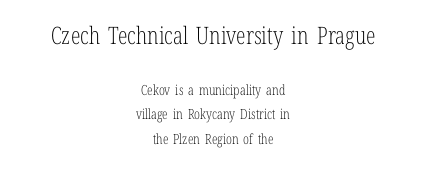
{"italic": "no", "bold": "no", "underline": "no", "align": "center", "line_spacing_ratio": 1.74, "letter_spacing": "normal", "letter_spacing_em": 0.0, "larger_block": "first", "size_ratio": 1.71, "glyph_px": 24}
